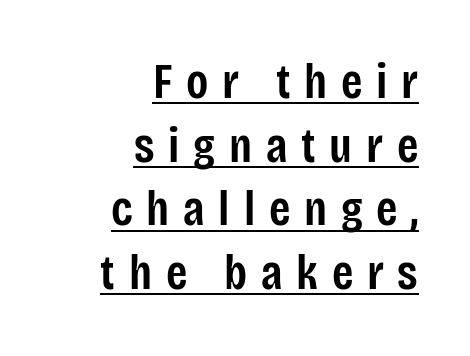
The image shows 49 px semibold, condensed sans-serif type, upright; set right-aligned, normal line spacing (1.3x), unusually wide letter spacing (+0.28 em), underlined; low stroke contrast and a large x-height.
